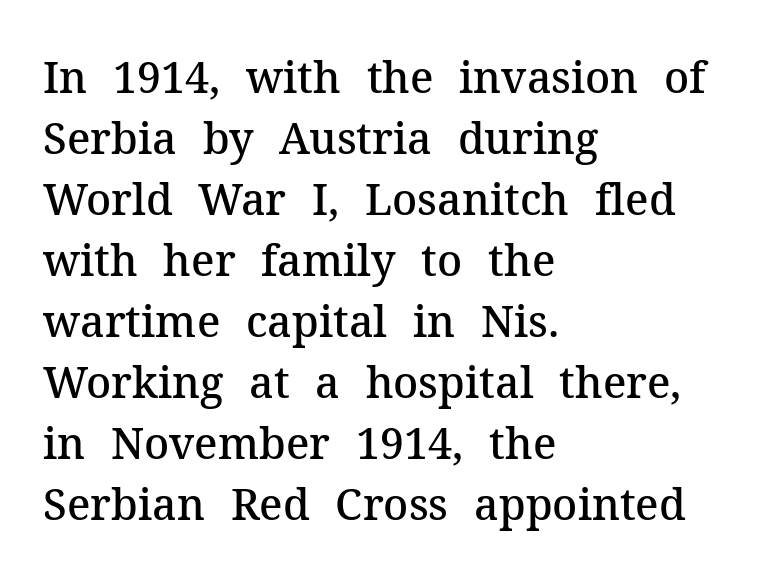
{"serif": "yes", "italic": "no", "bold": "semi", "weight": "semibold", "width": "normal", "stroke_contrast": "medium", "x_height": "medium", "monospaced": "no", "underline": "no", "align": "left", "line_spacing": "normal", "line_spacing_ratio": 1.42, "letter_spacing": "normal", "letter_spacing_em": 0.0, "glyph_px": 43}
